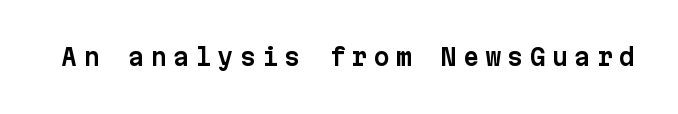
{"italic": "no", "underline": "no", "letter_spacing": "wide", "letter_spacing_em": 0.27, "glyph_px": 23}
